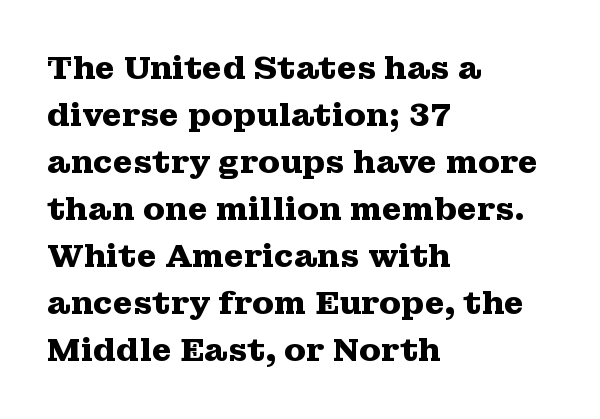
Q: Is the text bold? A: Yes.
Q: Is the text italic (slanted)? A: No, it is upright.
Q: Is the typeface a serif or a sans-serif typeface? A: Serif.
Q: Is the text underlined? A: No.
Q: How is the paragraph aligned? A: Left-aligned.
Q: Is the spacing between letters normal or unusually wide? A: Normal.
Q: Is the spacing between lines tight, normal or loose? A: Normal.
Q: Width (condensed, normal, or wide)? A: Wide.
Q: Stroke contrast? A: Medium.
Q: x-height? A: Medium.
Q: Monospaced? A: No.
